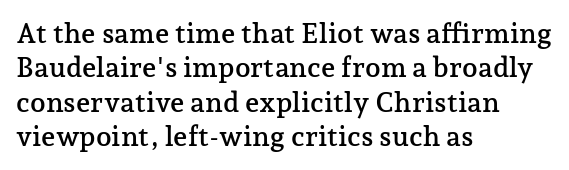
Q: Is the text italic (slanted)? A: No, it is upright.
Q: Is the typeface a serif or a sans-serif typeface? A: Serif.
Q: Is the text underlined? A: No.
Q: How is the paragraph aligned? A: Left-aligned.
Q: Is the spacing between letters normal or unusually wide? A: Normal.
Q: Width (condensed, normal, or wide)? A: Normal.
Q: Stroke contrast? A: Low.
Q: x-height? A: Medium.
Q: Monospaced? A: No.
